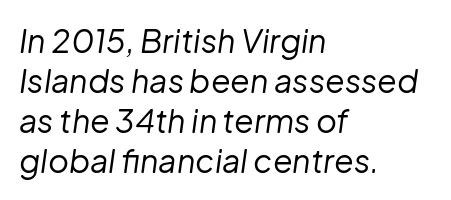
{"italic": "yes", "lean": "right", "slant_degrees": 8, "bold": "no", "weight": "regular", "width": "normal", "stroke_contrast": "low", "x_height": "medium", "monospaced": "no", "underline": "no", "align": "left", "line_spacing": "normal", "line_spacing_ratio": 1.25, "letter_spacing": "normal", "letter_spacing_em": 0.0, "glyph_px": 32}
